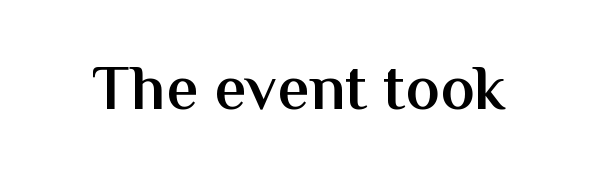
The image shows 64 px semibold sans-serif type, upright; set normal letter spacing, not underlined; medium stroke contrast and a medium x-height.
